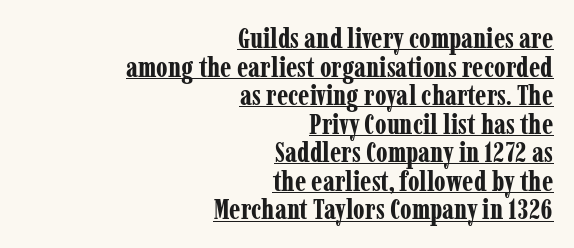
If you drew a line through each stem, it would be perfectly vertical. Notice how descenders almost collide with the ascenders below — that's tight leading. In CSS terms this would be text-align: right. This sample uses a serif face.
